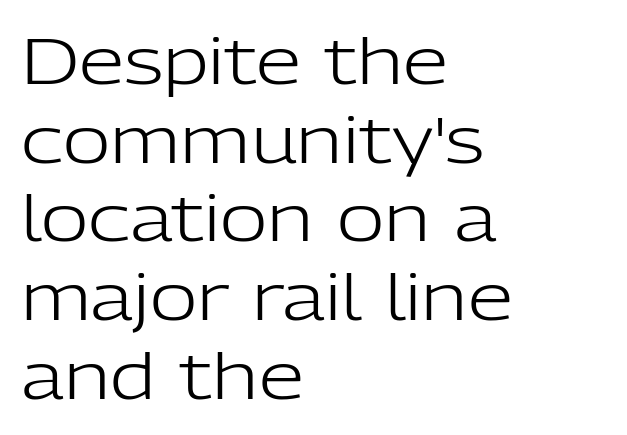
This sample has the flowing, uneven cadence of proportional lettering. The rag falls on the right side of this text block. Classification — sans serif. The strokes are not fattened; the text isn't bold. Tracking value appears to be zero — textbook default spacing.
